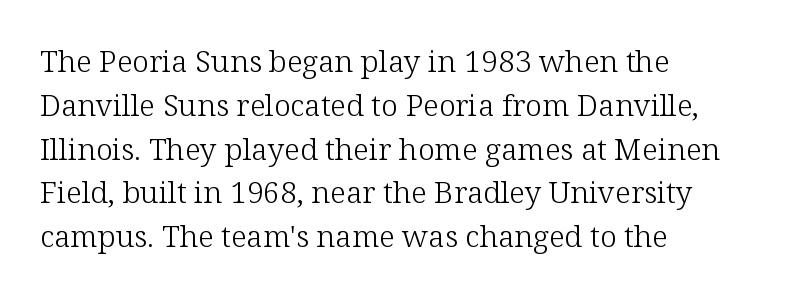
Anything drawn beneath the words? Only blank space. Evenly set lines give the paragraph a standard silhouette. This rendering employs a face with finishing strokes, i.e., a serif. Every row of glyphs begins at an identical x-position on the left.
